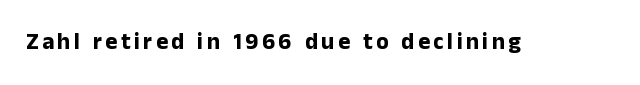
The image shows 23 px bold type, upright; set not underlined.
